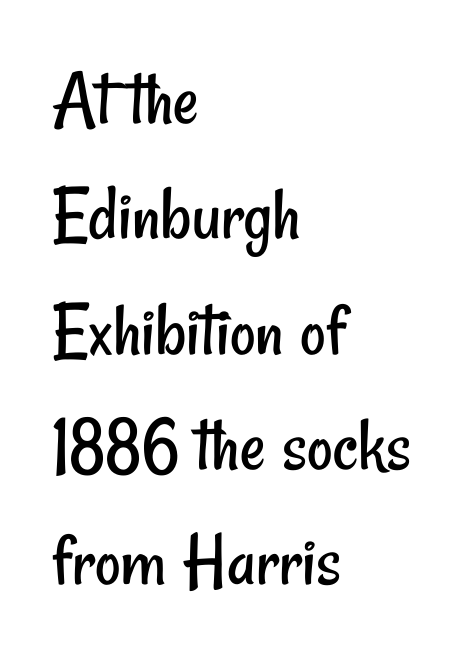
{"serif": "no", "bold": "no", "weight": "regular", "width": "condensed", "stroke_contrast": "low", "x_height": "small", "monospaced": "no", "underline": "no", "align": "left", "line_spacing": "normal", "line_spacing_ratio": 1.46, "letter_spacing": "normal", "letter_spacing_em": 0.0, "glyph_px": 79}
